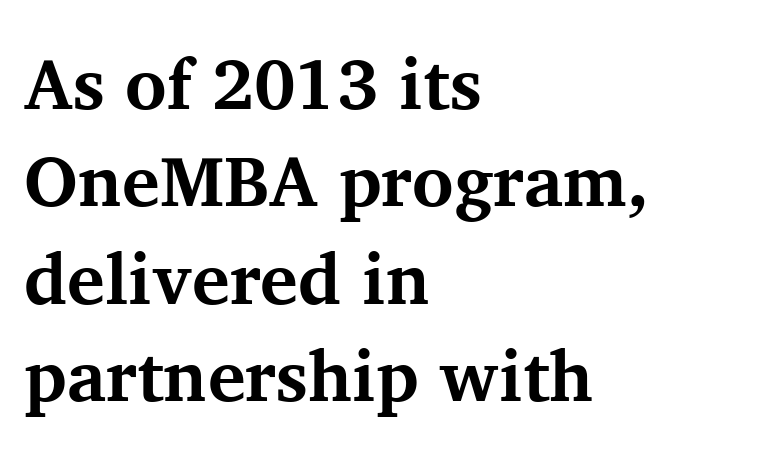
Q: Is the text bold? A: Yes.
Q: Is the text italic (slanted)? A: No, it is upright.
Q: Is the typeface a serif or a sans-serif typeface? A: Serif.
Q: Is the text underlined? A: No.
Q: How is the paragraph aligned? A: Left-aligned.
Q: Is the spacing between letters normal or unusually wide? A: Normal.
Q: Is the spacing between lines tight, normal or loose? A: Normal.
Q: Width (condensed, normal, or wide)? A: Normal.
Q: Stroke contrast? A: Medium.
Q: x-height? A: Medium.
Q: Monospaced? A: No.
